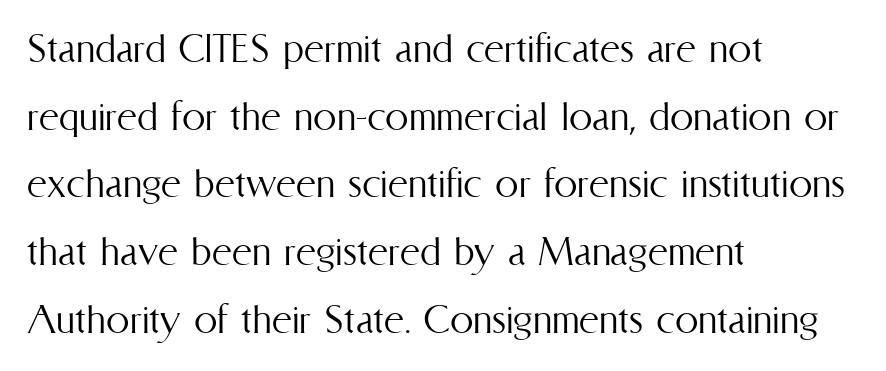
{"italic": "no", "bold": "no", "weight": "light", "width": "condensed", "stroke_contrast": "medium", "x_height": "medium", "monospaced": "no", "underline": "no", "align": "left", "line_spacing": "normal", "line_spacing_ratio": 1.44, "letter_spacing": "normal", "letter_spacing_em": 0.0, "glyph_px": 47}
